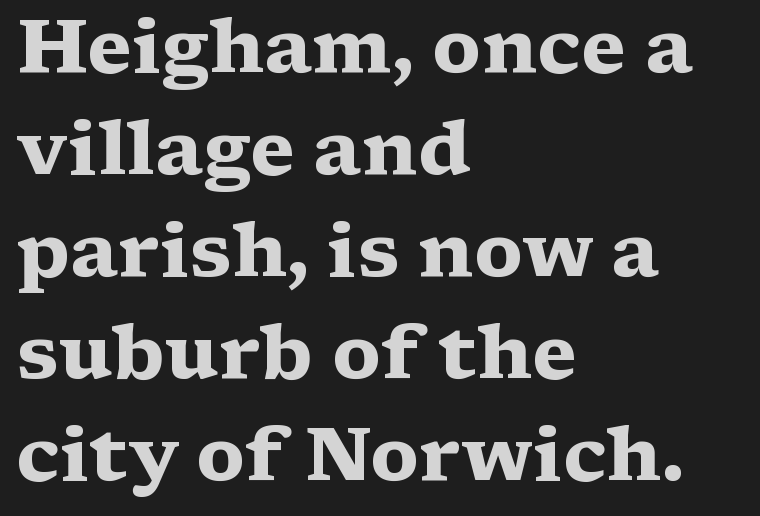
{"serif": "yes", "italic": "no", "bold": "yes", "weight": "heavy", "width": "wide", "stroke_contrast": "medium", "x_height": "medium", "monospaced": "no", "underline": "no", "align": "left", "line_spacing": "normal", "line_spacing_ratio": 1.36, "letter_spacing": "normal", "letter_spacing_em": 0.0, "glyph_px": 75}
